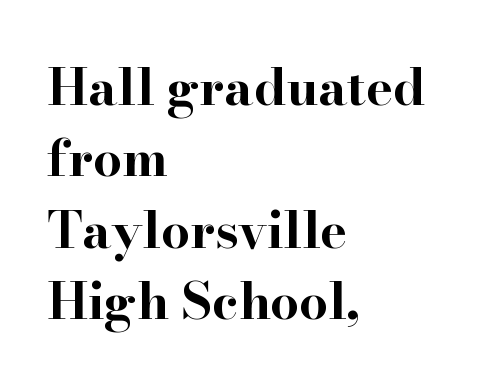
The lines are quadded left. The space directly below the letters is spotless. The rendering uses a bold face; every stroke is thick and dark. Upright lettering throughout. This rendering leaves character spacing at its baseline value. These lines are composed in type with serifs.
